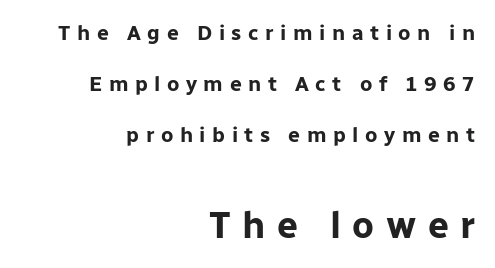
Each letter keeps its own natural width here, so spacing adapts to shape. The baseline area is clear. The space between consecutive lines is lavish. Italic? Not at all — the glyphs are vertical.
